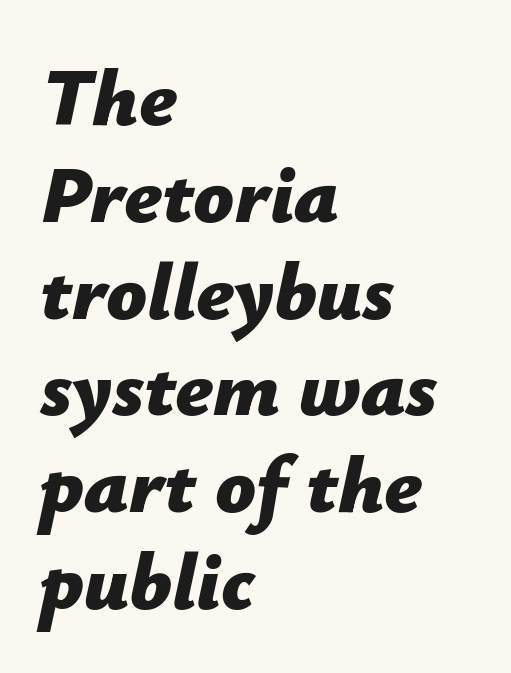
Q: Is the text bold? A: Yes.
Q: Is the text italic (slanted)? A: Yes, it leans right by about 12 degrees.
Q: Is the text underlined? A: No.
Q: How is the paragraph aligned? A: Left-aligned.
Q: Is the spacing between letters normal or unusually wide? A: Normal.
Q: Width (condensed, normal, or wide)? A: Normal.
Q: Stroke contrast? A: Low.
Q: x-height? A: Medium.
Q: Monospaced? A: No.
